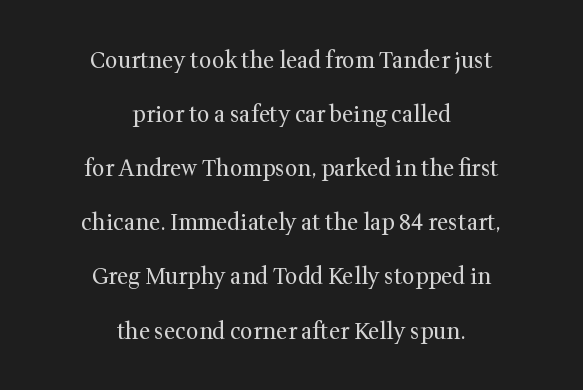
Only glyphs here, with clear space below each row. Every character sits straight up, as roman type does. Is this a heavy cut? Hardly; it is regular or lighter. This rendering leaves character spacing at its baseline value.
